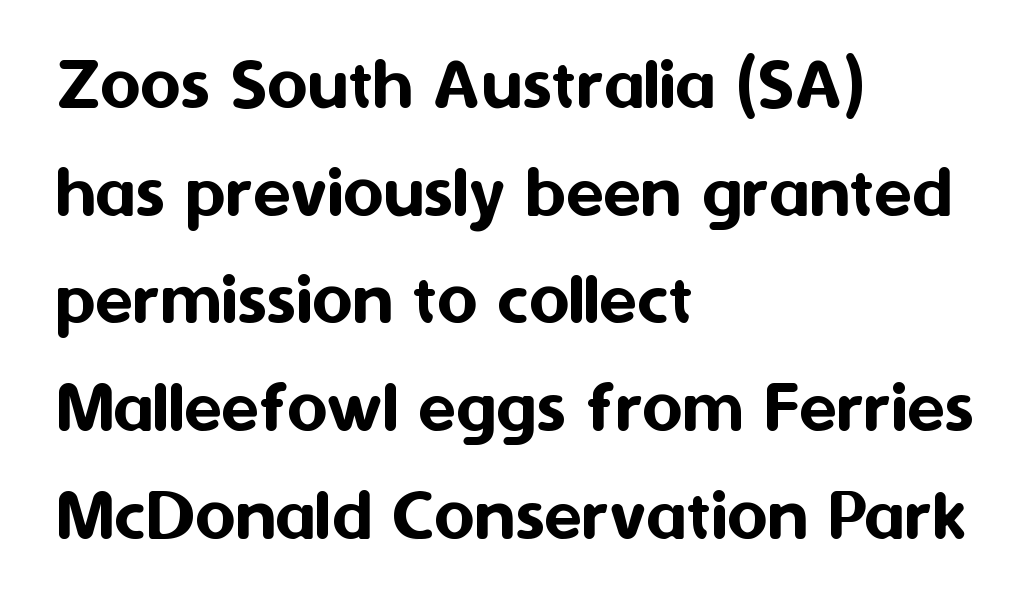
You could call the tracking neutral — neither tight nor loose. The letters carry no serifs — their stems end cleanly without finishing strokes. The space beneath each line is pristine and unruled. If you drew a ruler down the left edge, every line would touch it. Vertically, the passage feels balanced, rows spaced as you'd expect. Ascenders rise straight up at ninety degrees.
